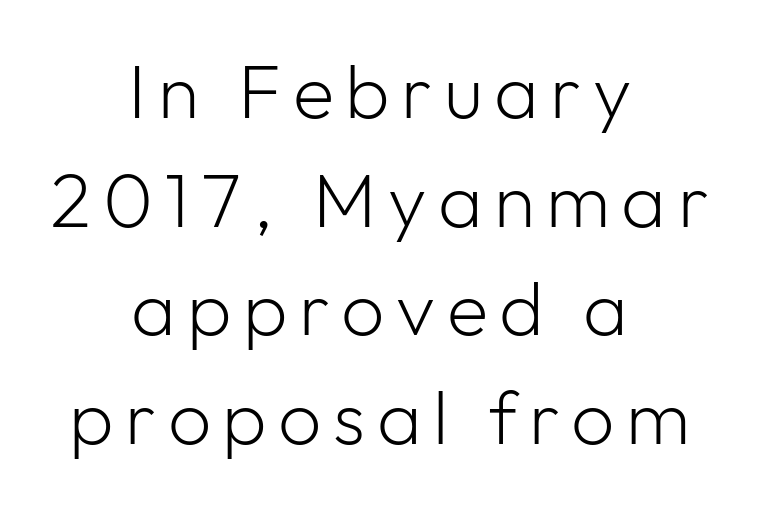
The image shows 76 px light sans-serif type, upright; set centered, normal line spacing (1.43x), not underlined; low stroke contrast and a medium x-height.
